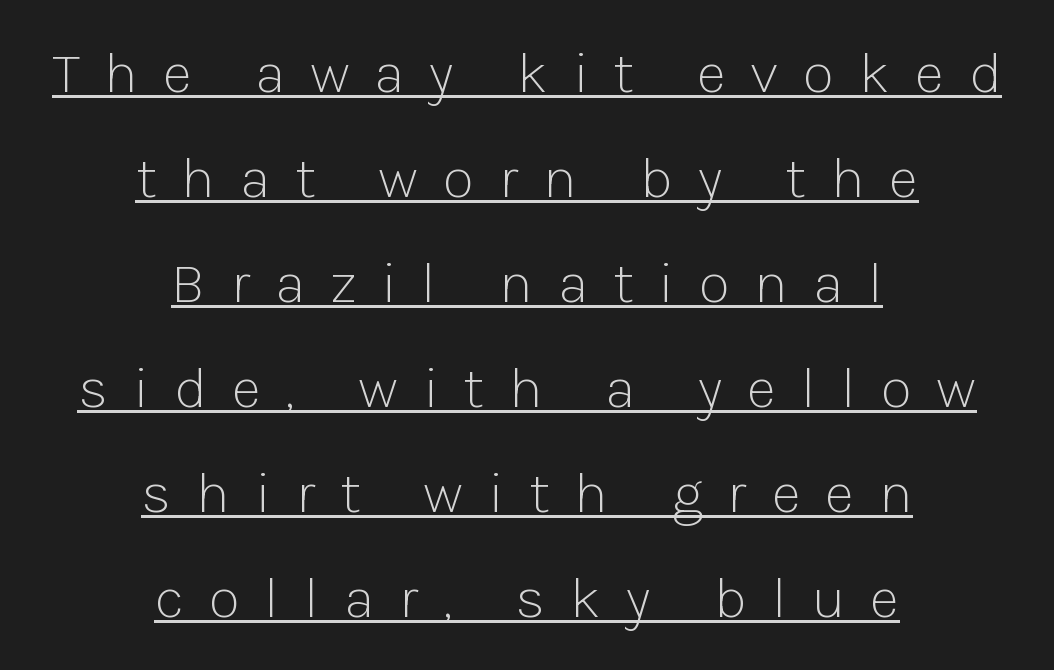
Spacing between characters has been opened up far beyond the box default. Looks like someone drew a line under every word here. No italicization has been applied; the sample stays upright. The type family on display is of the sans-serif kind. This sample has the flowing, uneven cadence of proportional lettering.
